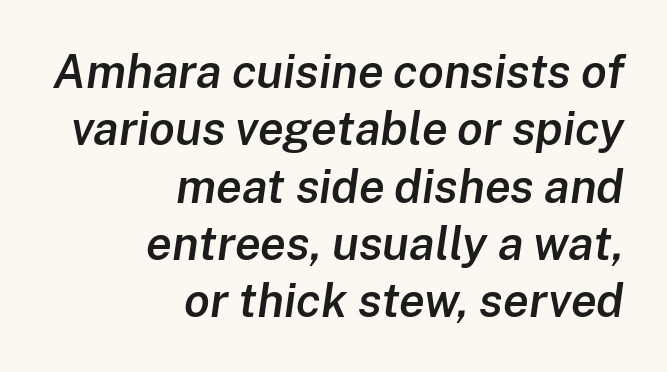
Do the characters align in a grid? No, the font is proportional. The string is rendered with underlining switched off. Compared with a flush-left layout, this one pins lines to the opposite, right side. How are the letters spaced? Ordinarily, with no added tracking. Slightly chunky letters — semibold, I'd say, not full bold.
